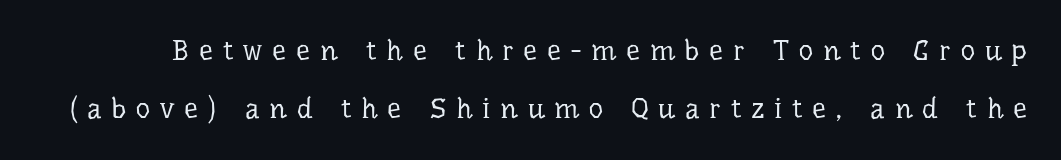
The space directly below the letters is spotless. Each letter's strokes conclude with small projecting serifs. Looks like regular typesetting: each glyph gets only the width it needs. Is there much room between lines? Yes — plenty of vertical air separates them.
